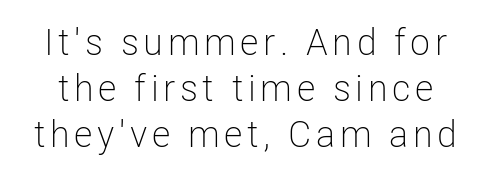
The space beneath each line is pristine and unruled. Ordinary non-slanted type is in use. Bold? No — there's no thickening of the strokes. The letters advance in unequal steps, a hallmark of proportional type.
